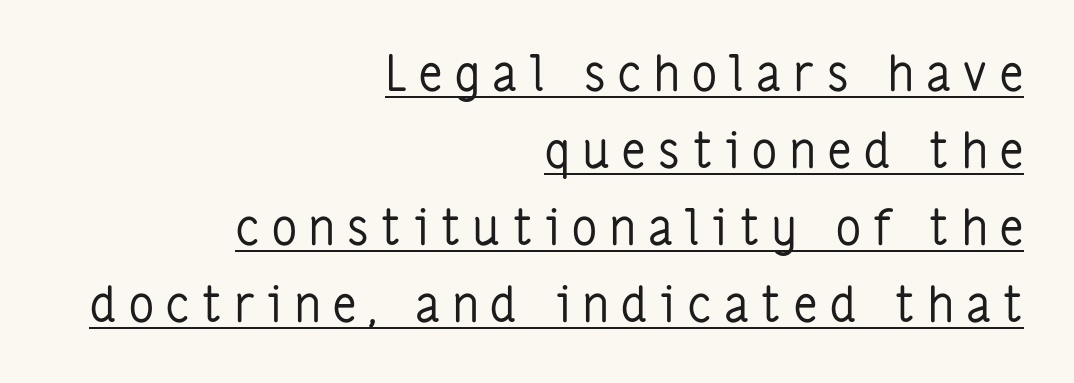
The image shows 49 px regular-weight, condensed sans-serif type, upright; set right-aligned, normal line spacing (1.57x), unusually wide letter spacing (+0.26 em), underlined; low stroke contrast and a medium x-height.
